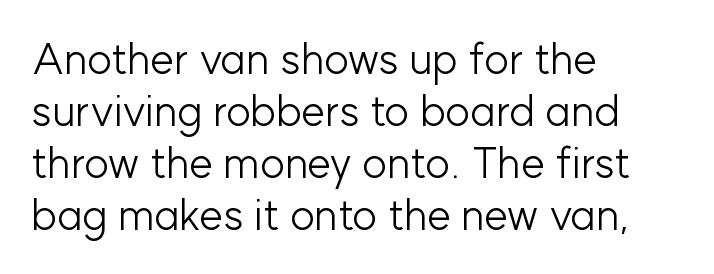
Q: Is the text bold? A: No.
Q: Is the text italic (slanted)? A: No, it is upright.
Q: Is the typeface a serif or a sans-serif typeface? A: Sans-serif.
Q: Is the text underlined? A: No.
Q: How is the paragraph aligned? A: Left-aligned.
Q: Is the spacing between letters normal or unusually wide? A: Normal.
Q: Width (condensed, normal, or wide)? A: Normal.
Q: Stroke contrast? A: Low.
Q: x-height? A: Medium.
Q: Monospaced? A: No.
